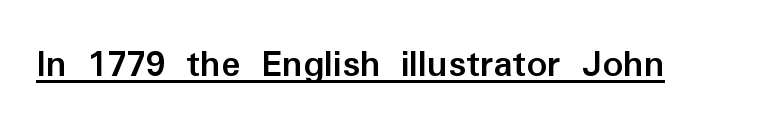
The image shows 40 px semibold sans-serif type, upright; set normal letter spacing, underlined; low stroke contrast and a medium x-height.
